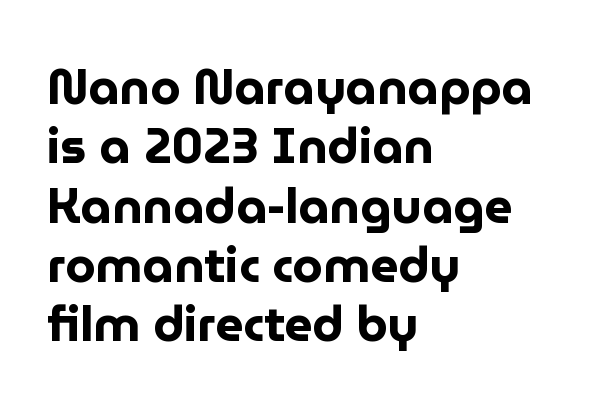
The image shows 49 px bold sans-serif type, upright; set left-aligned, line spacing 1.21x, normal letter spacing, not underlined; low stroke contrast and a medium x-height.
